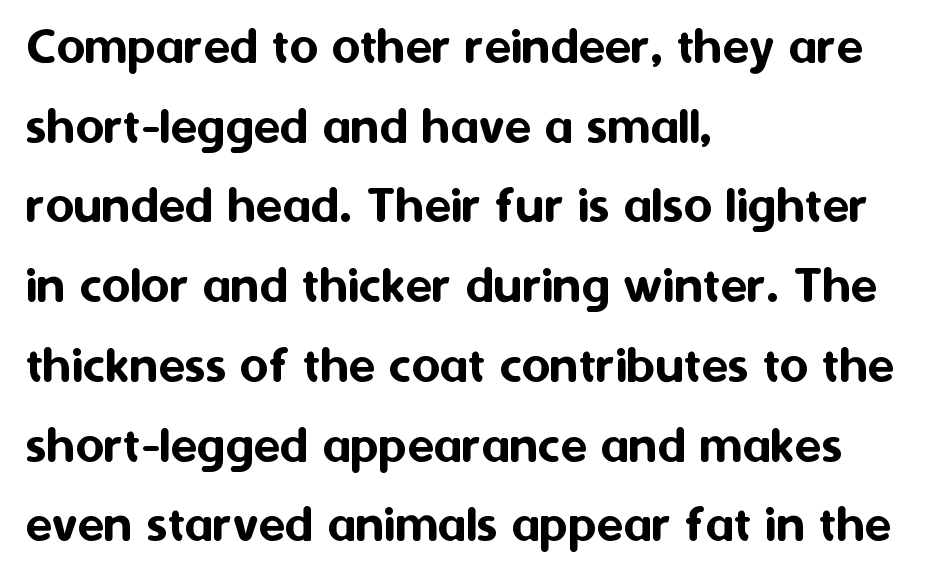
Q: Is the text italic (slanted)? A: No, it is upright.
Q: Is the typeface a serif or a sans-serif typeface? A: Sans-serif.
Q: Is the text underlined? A: No.
Q: How is the paragraph aligned? A: Left-aligned.
Q: Is the spacing between letters normal or unusually wide? A: Normal.
Q: Is the spacing between lines tight, normal or loose? A: Normal.
Q: Width (condensed, normal, or wide)? A: Normal.
Q: Stroke contrast? A: Medium.
Q: x-height? A: Medium.
Q: Monospaced? A: No.
